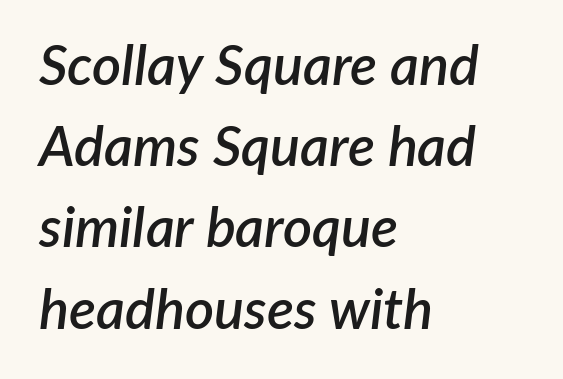
The image shows 56 px semibold type, italic (leaning right); set left-aligned, normal line spacing (1.45x), normal letter spacing, not underlined; low stroke contrast and a medium x-height.
